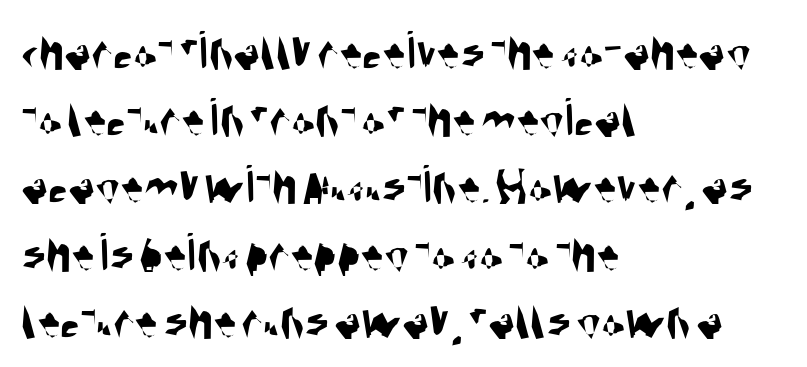
The face used here is proportionally spaced, like ordinary book or web type. The line texture is even and compact thanks to regular tracking. Descenders are the only things crossing below the line. Alignment: flush left. No feet cap the strokes, marking this as sans-serif type.
